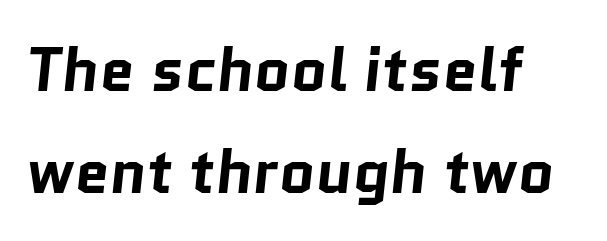
Nothing unusual about the tracking: characters are spaced as the font intends. Grotesque or geometric, the face here clearly has no serifs. Strokes here are thick enough to call this a true bold. This sample has the flowing, uneven cadence of proportional lettering. The passage shown is not underscored anywhere. Leftover space on each line is placed entirely after the last word.
